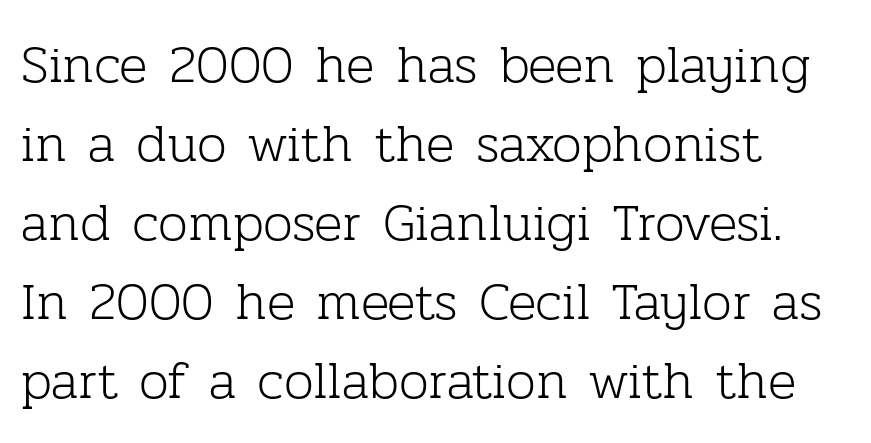
{"serif": "yes", "italic": "no", "bold": "no", "weight": "light", "width": "normal", "stroke_contrast": "low", "x_height": "medium", "monospaced": "no", "underline": "no", "align": "left", "line_spacing": "normal", "line_spacing_ratio": 1.49, "letter_spacing": "normal", "letter_spacing_em": 0.0, "glyph_px": 53}
